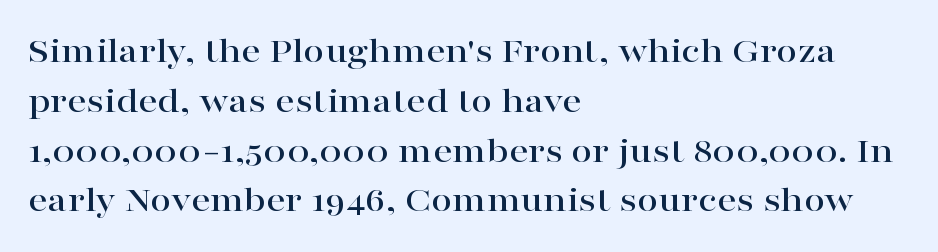
The area under the type is left untouched. The rendering uses natural spacing where letterforms have individual widths. Teacher's note: observe the even left margin — that is flush-left alignment. In terms of posture, this sample is upright. The letterforms sit shoulder to shoulder at normal distance.
